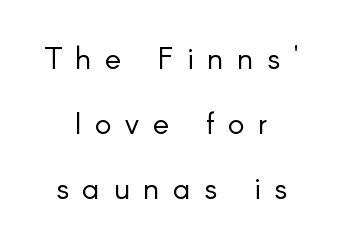
{"serif": "no", "italic": "no", "bold": "no", "weight": "light", "width": "normal", "stroke_contrast": "low", "x_height": "small", "monospaced": "no", "underline": "no", "align": "center", "line_spacing": "loose", "line_spacing_ratio": 2.09, "letter_spacing": "wide", "letter_spacing_em": 0.44, "glyph_px": 31}
